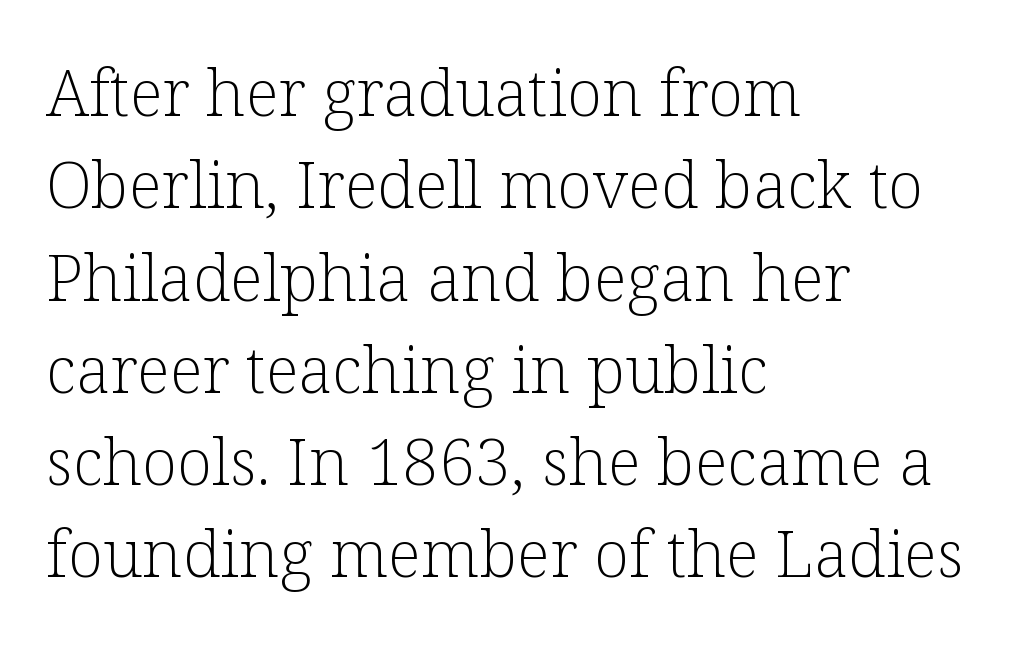
Q: Is the text bold? A: No.
Q: Is the text italic (slanted)? A: No, it is upright.
Q: Is the typeface a serif or a sans-serif typeface? A: Serif.
Q: Is the text underlined? A: No.
Q: How is the paragraph aligned? A: Left-aligned.
Q: Is the spacing between letters normal or unusually wide? A: Normal.
Q: Is the spacing between lines tight, normal or loose? A: Normal.
Q: Width (condensed, normal, or wide)? A: Normal.
Q: Stroke contrast? A: Low.
Q: x-height? A: Medium.
Q: Monospaced? A: No.
